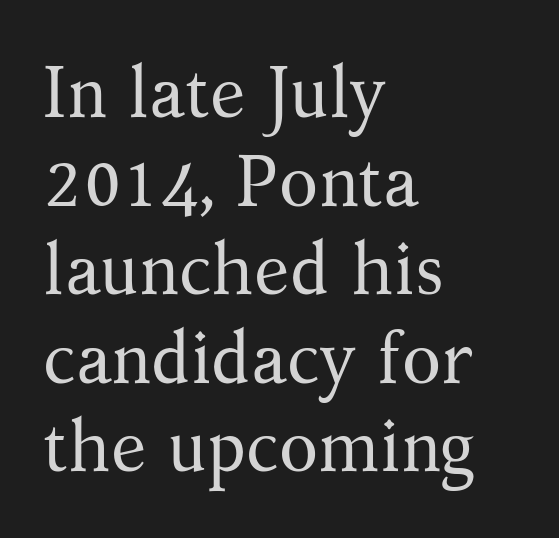
The image shows 72 px regular-weight serif type, upright; set left-aligned, line spacing 1.23x, normal letter spacing, not underlined; medium stroke contrast and a medium x-height.
